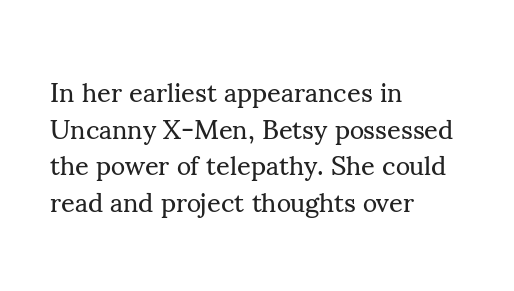
{"italic": "no", "bold": "no", "underline": "no", "align": "left", "line_spacing": "normal", "line_spacing_ratio": 1.36, "letter_spacing": "normal", "letter_spacing_em": 0.0, "glyph_px": 27}
